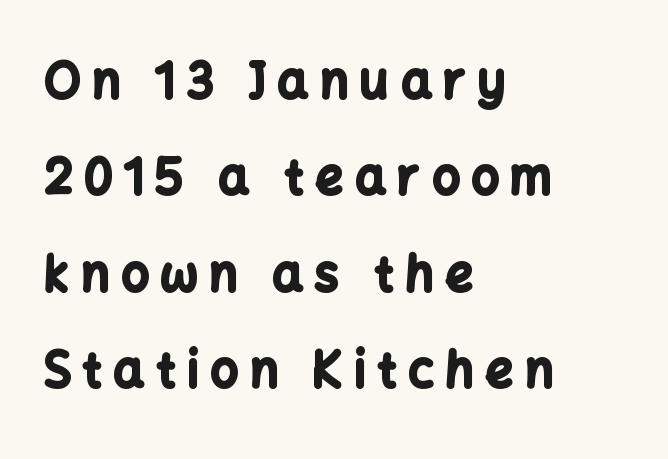
Q: Is the text bold? A: Yes.
Q: Is the text italic (slanted)? A: No, it is upright.
Q: Is the typeface a serif or a sans-serif typeface? A: Sans-serif.
Q: Is the text underlined? A: No.
Q: How is the paragraph aligned? A: Left-aligned.
Q: Is the spacing between letters normal or unusually wide? A: Unusually wide.
Q: Is the spacing between lines tight, normal or loose? A: Loose.
Q: Width (condensed, normal, or wide)? A: Normal.
Q: Stroke contrast? A: Low.
Q: x-height? A: Medium.
Q: Monospaced? A: No.
